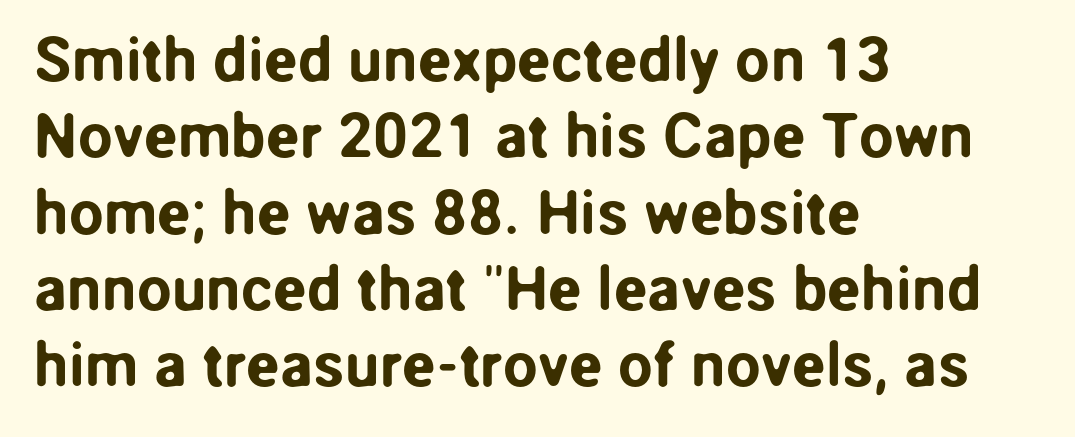
{"serif": "no", "italic": "no", "width": "normal", "stroke_contrast": "low", "x_height": "medium", "monospaced": "no", "underline": "no", "align": "left", "line_spacing_ratio": 1.23, "letter_spacing": "normal", "letter_spacing_em": 0.0, "glyph_px": 62}
